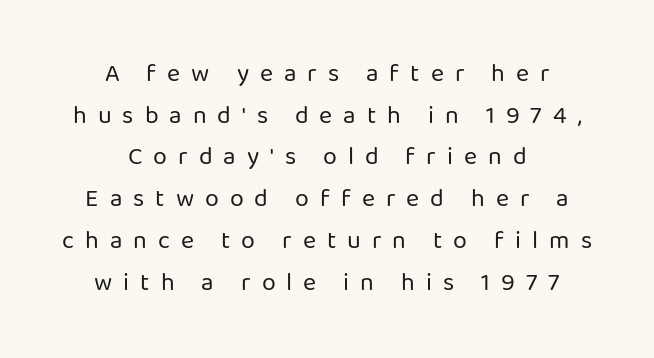
Compared with typical body copy, the letter spacing here is much looser. The block of text has a typical density, with ordinary space between rows. Italic? Not at all — the glyphs are vertical. Alignment: centered. Descenders are the only things crossing below the line.
